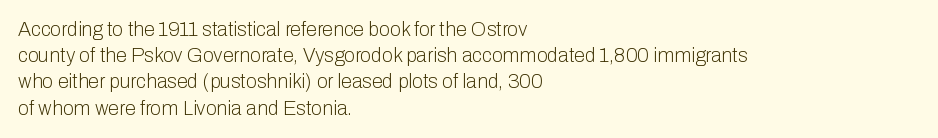
No chunkiness to these letters — they're not bold. Alignment: flush left. Do the letters lean? They stand straight. Horizontal bands of white between lines are of average thickness. Has an underline been added? It has not. Is the letter spacing exaggerated? No — it looks like the ordinary default.
